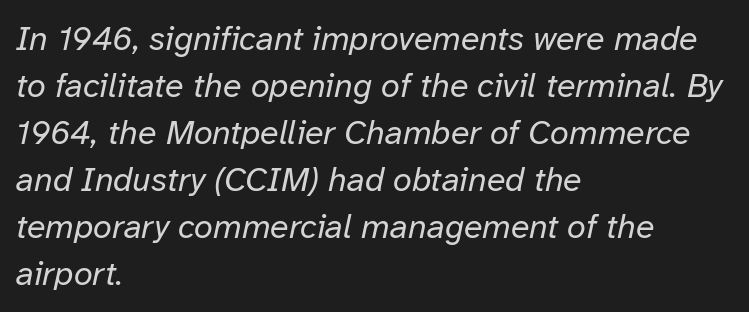
{"italic": "yes", "lean": "right", "slant_degrees": 12, "bold": "no", "weight": "regular", "width": "normal", "stroke_contrast": "low", "x_height": "medium", "monospaced": "no", "underline": "no", "align": "left", "line_spacing": "normal", "line_spacing_ratio": 1.38, "letter_spacing": "normal", "letter_spacing_em": 0.0, "glyph_px": 34}
